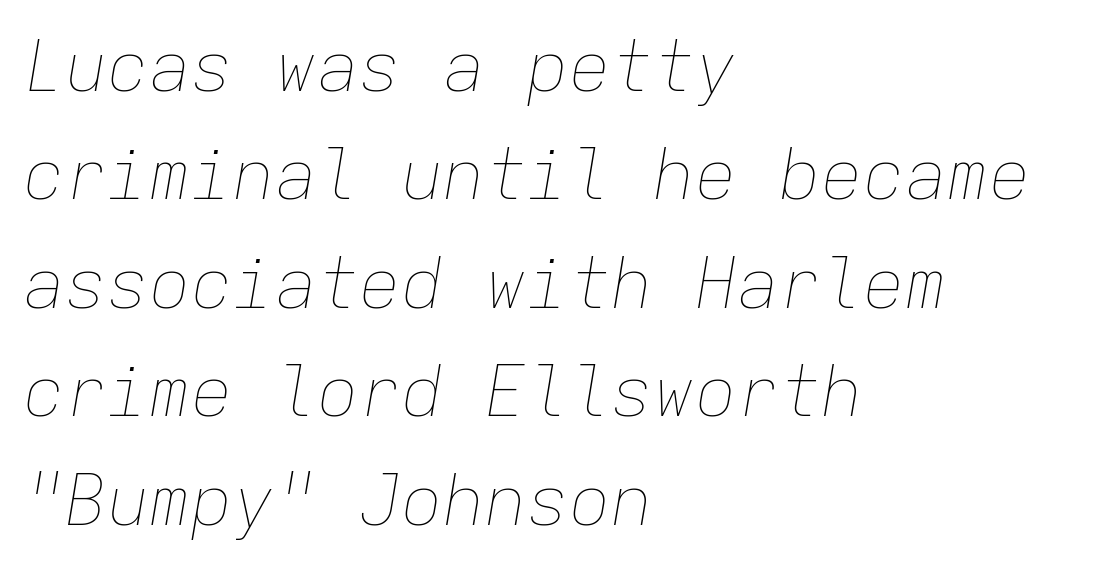
The image shows 70 px thin type, italic (leaning right), monospaced; set left-aligned, normal line spacing (1.55x), normal letter spacing, not underlined; low stroke contrast and a medium x-height.
